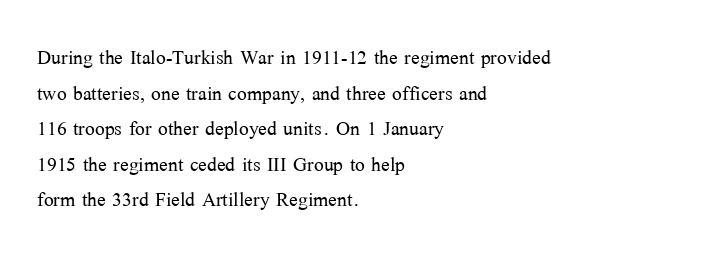
Q: Is the text bold? A: No.
Q: Is the text italic (slanted)? A: No, it is upright.
Q: Is the text underlined? A: No.
Q: How is the paragraph aligned? A: Left-aligned.
Q: Is the spacing between letters normal or unusually wide? A: Normal.
Q: Is the spacing between lines tight, normal or loose? A: Normal.
